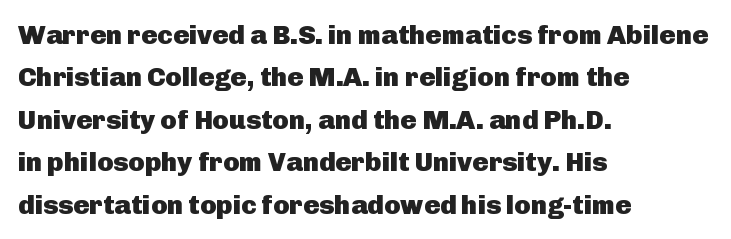
{"italic": "no", "bold": "yes", "underline": "no", "align": "left", "line_spacing": "normal", "line_spacing_ratio": 1.57, "letter_spacing": "normal", "letter_spacing_em": 0.0, "glyph_px": 27}
